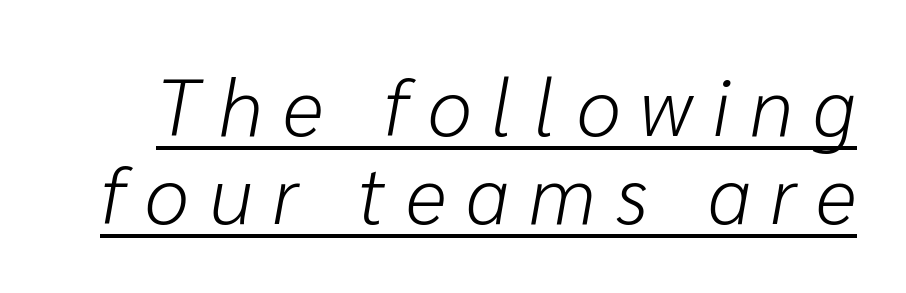
{"italic": "yes", "lean": "right", "slant_degrees": 10, "bold": "no", "weight": "light", "width": "normal", "stroke_contrast": "low", "x_height": "medium", "monospaced": "no", "underline": "yes", "line_spacing": "tight", "line_spacing_ratio": 1.1, "letter_spacing": "wide", "letter_spacing_em": 0.25, "glyph_px": 80}
